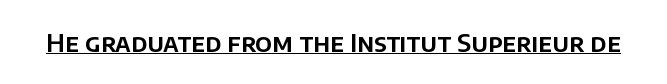
Q: Is the text italic (slanted)? A: No, it is upright.
Q: Is the text underlined? A: Yes.
Q: Is the spacing between letters normal or unusually wide? A: Normal.
